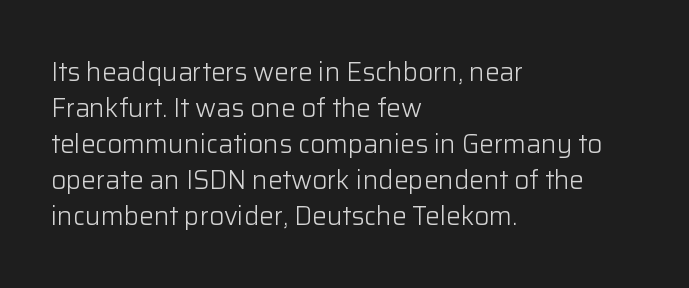
Q: Is the text bold? A: No.
Q: Is the text italic (slanted)? A: No, it is upright.
Q: Is the text underlined? A: No.
Q: How is the paragraph aligned? A: Left-aligned.
Q: Is the spacing between letters normal or unusually wide? A: Normal.
Q: Is the spacing between lines tight, normal or loose? A: Normal.
